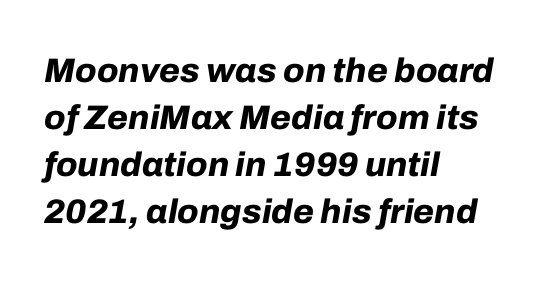
The image shows 34 px bold type, italic (leaning right); set left-aligned, normal line spacing (1.38x), normal letter spacing, not underlined; low stroke contrast and a medium x-height.
